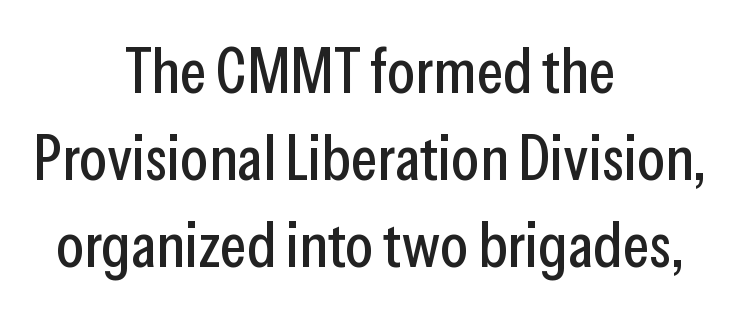
This block has exactly the height ordinary leading produces. How are the letters spaced? Ordinarily, with no added tracking. This sample has the flowing, uneven cadence of proportional lettering. Alignment: centered.
